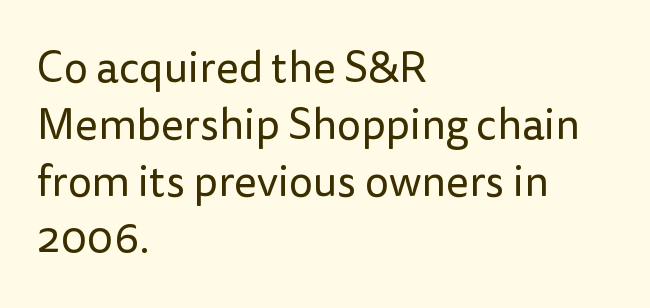
The image shows 43 px regular-weight sans-serif type, upright; set left-aligned, normal line spacing (1.32x), normal letter spacing, not underlined; low stroke contrast and a medium x-height.
